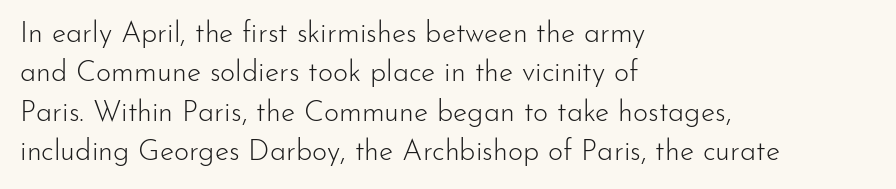
{"serif": "no", "italic": "no", "bold": "no", "weight": "light", "width": "normal", "stroke_contrast": "low", "x_height": "small", "monospaced": "no", "underline": "no", "align": "left", "line_spacing": "normal", "line_spacing_ratio": 1.36, "letter_spacing": "normal", "letter_spacing_em": 0.0, "glyph_px": 29}
